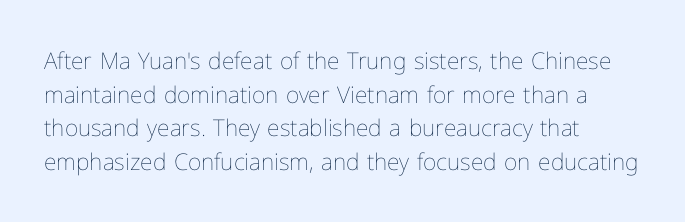
Q: Is the text bold? A: No.
Q: Is the text italic (slanted)? A: No, it is upright.
Q: Is the text underlined? A: No.
Q: How is the paragraph aligned? A: Left-aligned.
Q: Is the spacing between letters normal or unusually wide? A: Normal.
Q: Is the spacing between lines tight, normal or loose? A: Normal.
